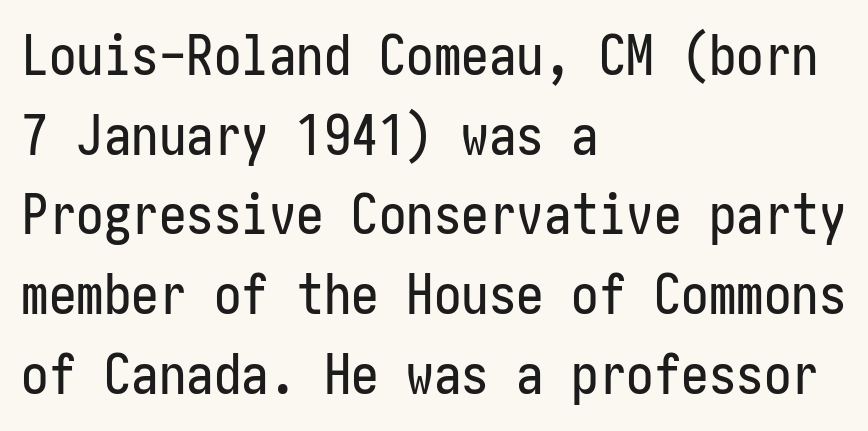
Q: Is the text italic (slanted)? A: No, it is upright.
Q: Is the typeface a serif or a sans-serif typeface? A: Sans-serif.
Q: Is the text underlined? A: No.
Q: How is the paragraph aligned? A: Left-aligned.
Q: Is the spacing between letters normal or unusually wide? A: Normal.
Q: Is the spacing between lines tight, normal or loose? A: Normal.
Q: Width (condensed, normal, or wide)? A: Condensed.
Q: Stroke contrast? A: Low.
Q: x-height? A: Medium.
